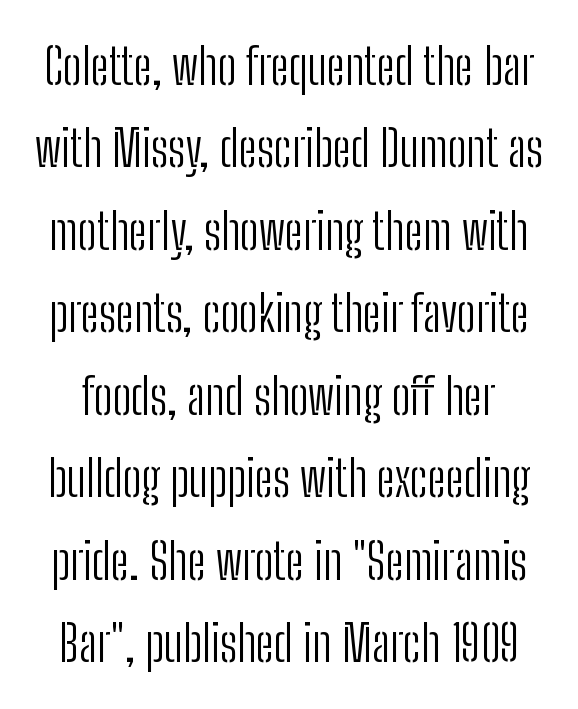
Vertically, the passage feels balanced, rows spaced as you'd expect. Nobody touched the tracking dial on this one. Here the designer chose a conventional face with non-uniform glyph widths. Ordinary non-slanted type is in use. A quiet, ordinary-to-light weight characterises the typeface.
